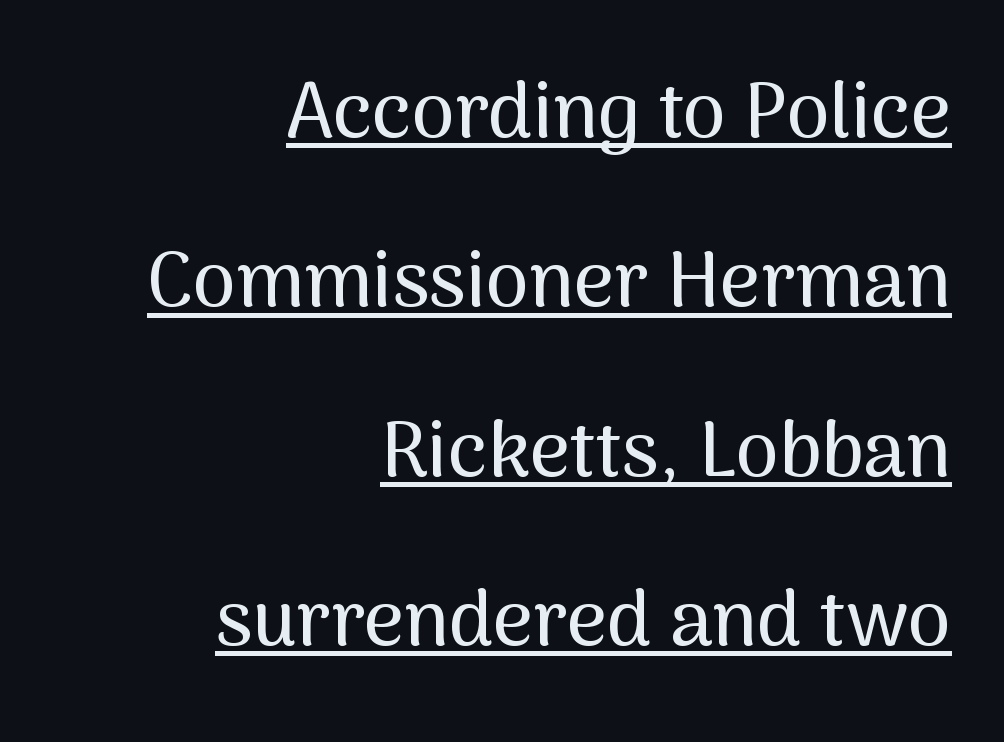
The image shows 78 px sans-serif type, upright; set right-aligned, loose line spacing (2.17x), normal letter spacing, underlined; medium stroke contrast and a medium x-height.
